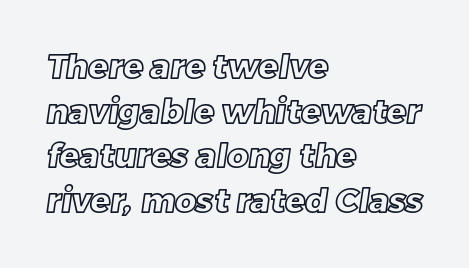
The image shows 33 px text type; set left-aligned, normal line spacing (1.35x), normal letter spacing, not underlined; a large x-height.
